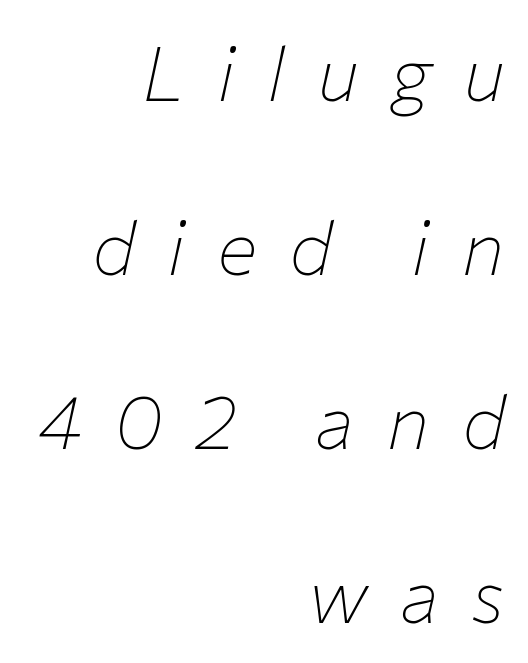
A typesetter would mark this as italic. A typesetter would call this heavily tracked-out type. No extra ink here — the face is not bold. The lines are spread far apart with generous leading. Nobody drew a line under any word here.
